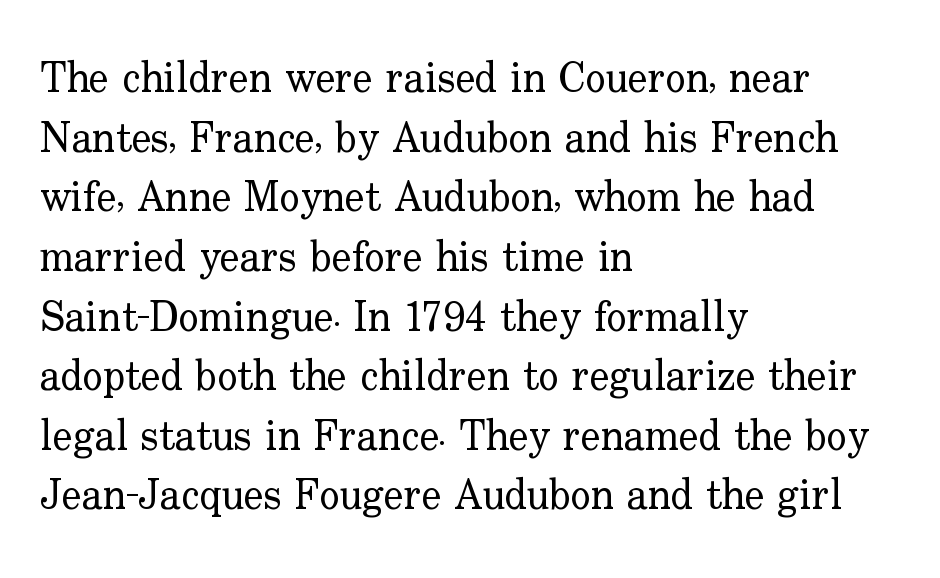
Compared with typical paragraphs, the rows here are spaced about the same. The font family rendered here belongs to the serif group. The font sits on the lighter half of the weight spectrum, regular included. This sample has the flowing, uneven cadence of proportional lettering. Descender tails drop into unmarked territory.
